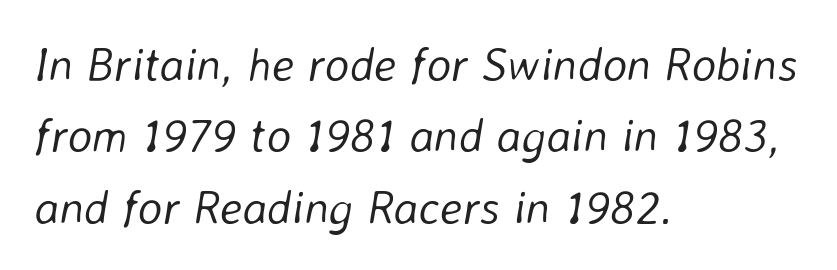
The image shows 47 px light type, italic (leaning right); set left-aligned, normal line spacing (1.52x), normal letter spacing, not underlined; low stroke contrast and a medium x-height.
